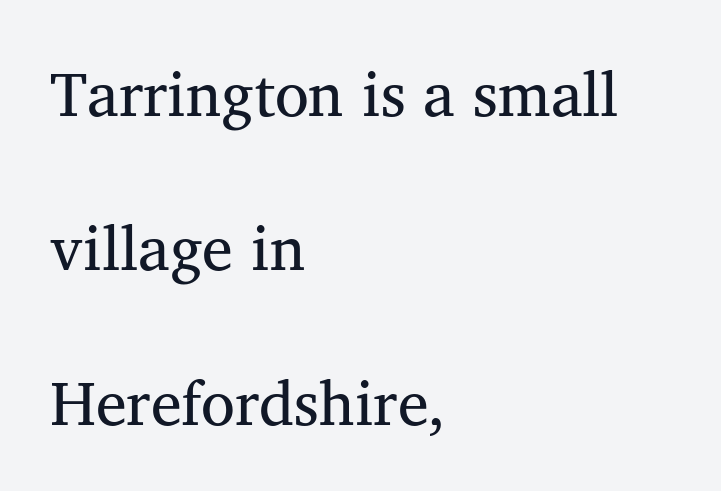
Q: Is the text bold? A: No.
Q: Is the text italic (slanted)? A: No, it is upright.
Q: Is the typeface a serif or a sans-serif typeface? A: Serif.
Q: Is the text underlined? A: No.
Q: How is the paragraph aligned? A: Left-aligned.
Q: Is the spacing between letters normal or unusually wide? A: Normal.
Q: Is the spacing between lines tight, normal or loose? A: Loose.
Q: Width (condensed, normal, or wide)? A: Normal.
Q: Stroke contrast? A: Medium.
Q: x-height? A: Medium.
Q: Monospaced? A: No.
